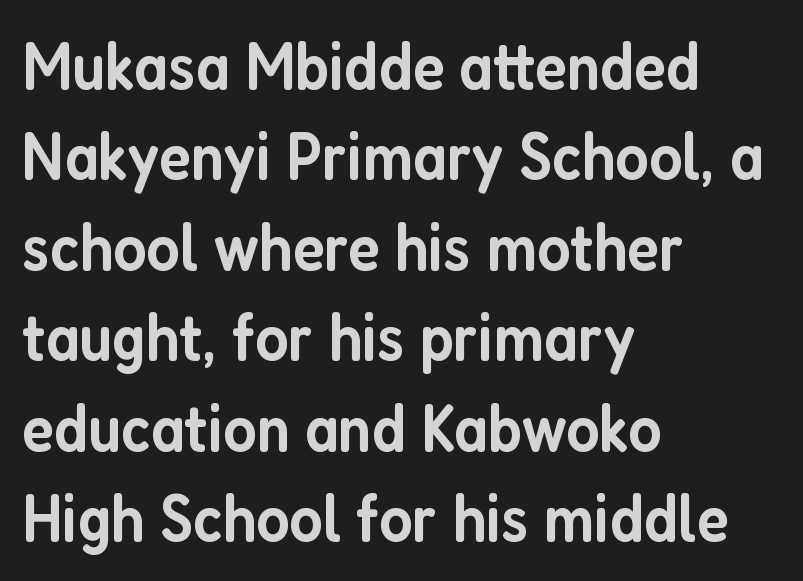
Q: Is the text bold? A: Semi-bold.
Q: Is the text italic (slanted)? A: No, it is upright.
Q: Is the typeface a serif or a sans-serif typeface? A: Sans-serif.
Q: Is the text underlined? A: No.
Q: How is the paragraph aligned? A: Left-aligned.
Q: Is the spacing between letters normal or unusually wide? A: Normal.
Q: Is the spacing between lines tight, normal or loose? A: Normal.
Q: Width (condensed, normal, or wide)? A: Condensed.
Q: Stroke contrast? A: Low.
Q: x-height? A: Medium.
Q: Monospaced? A: No.
